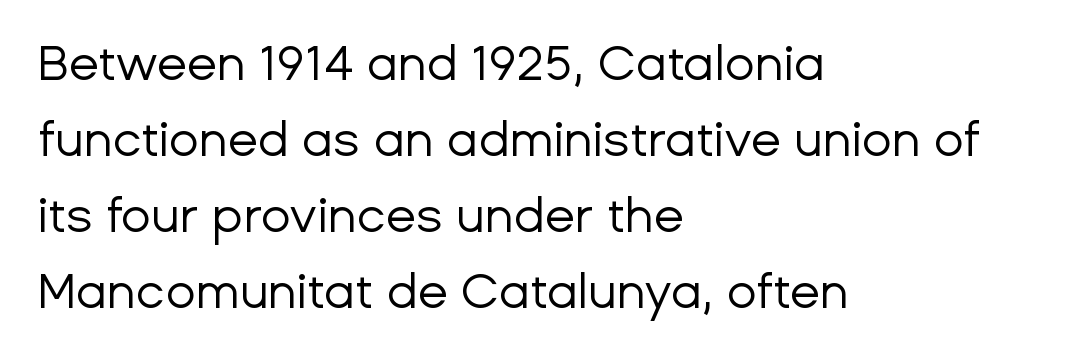
Q: Is the text bold? A: No.
Q: Is the text italic (slanted)? A: No, it is upright.
Q: Is the typeface a serif or a sans-serif typeface? A: Sans-serif.
Q: Is the text underlined? A: No.
Q: How is the paragraph aligned? A: Left-aligned.
Q: Is the spacing between letters normal or unusually wide? A: Normal.
Q: Is the spacing between lines tight, normal or loose? A: Normal.
Q: Width (condensed, normal, or wide)? A: Normal.
Q: Stroke contrast? A: Low.
Q: x-height? A: Medium.
Q: Monospaced? A: No.
